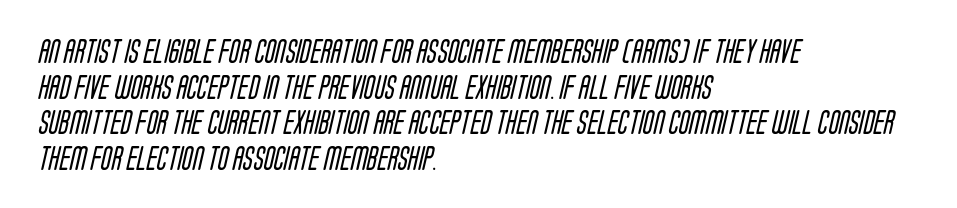
The image shows 24 px text type; set left-aligned, normal line spacing (1.48x), normal letter spacing, not underlined.
